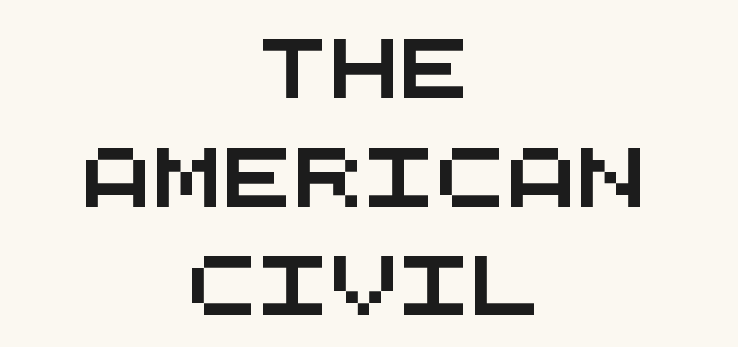
How are the letters spaced? Ordinarily, with no added tracking. The rag falls on both sides of this text block equally. Fixed-width glyphs throughout — classic coding-font behaviour. Font category for this specimen: sans-serif. Anything drawn beneath the words? Only blank space.
